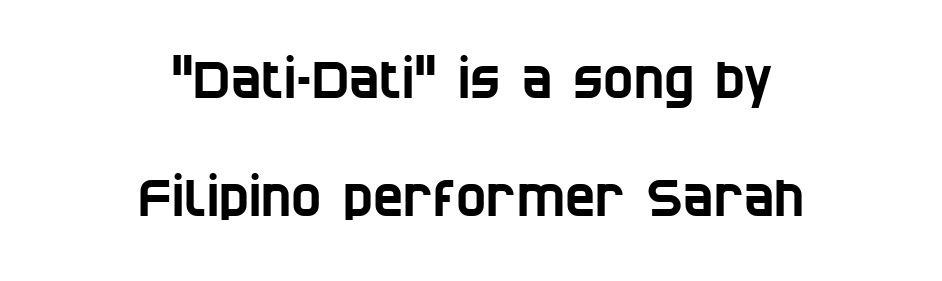
Q: Is the typeface a serif or a sans-serif typeface? A: Sans-serif.
Q: Is the text underlined? A: No.
Q: How is the paragraph aligned? A: Centered.
Q: Is the spacing between letters normal or unusually wide? A: Normal.
Q: Is the spacing between lines tight, normal or loose? A: Loose.
Q: Width (condensed, normal, or wide)? A: Condensed.
Q: Stroke contrast? A: Low.
Q: x-height? A: Large.
Q: Monospaced? A: No.
